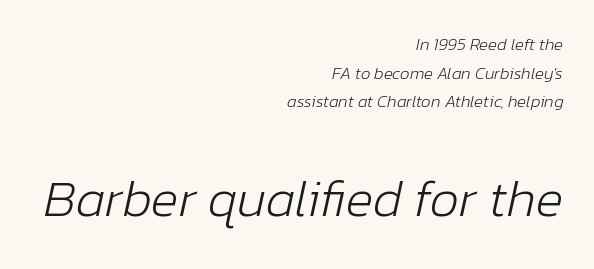
Proportional: the letters do not fall into vertical columns. The rows are spaced the way most documents space them. Caption: upper text group reduced, lower text group enlarged. Does the lettering tilt? It does — this is italic.
